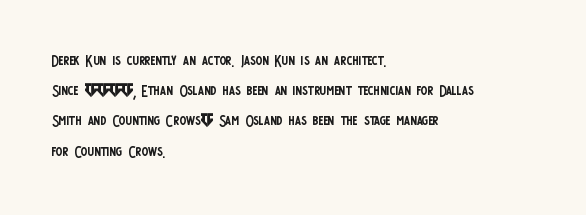
What stands out about the letter spacing? Nothing — it is the standard amount. The axis of the letterforms is exactly vertical. Check the space under the baseline: it is left empty. Evenly set lines give the paragraph a standard silhouette.
